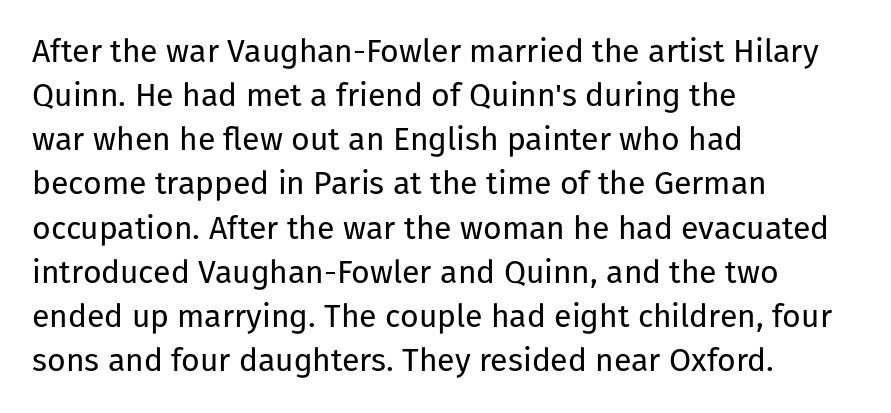
The image shows 32 px regular-weight sans-serif type, upright; set left-aligned, normal line spacing (1.38x), normal letter spacing, not underlined; low stroke contrast and a medium x-height.
